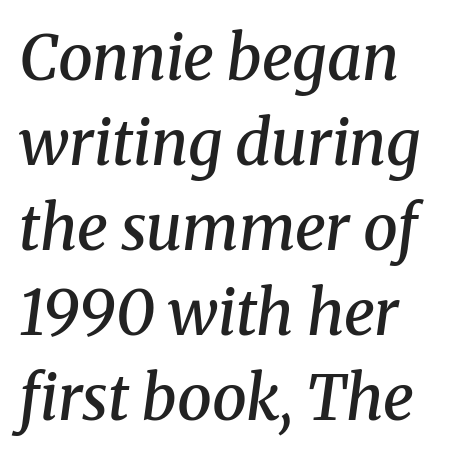
The image shows 62 px semibold serif type, italic (leaning right); set left-aligned, normal line spacing (1.37x), normal letter spacing, not underlined; medium stroke contrast and a medium x-height.
